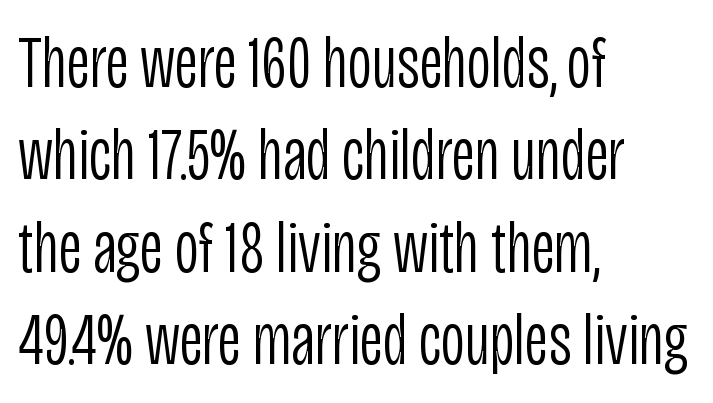
The image shows 74 px light, condensed sans-serif type, upright; set left-aligned, normal line spacing (1.25x), normal letter spacing, not underlined; low stroke contrast and a large x-height.
